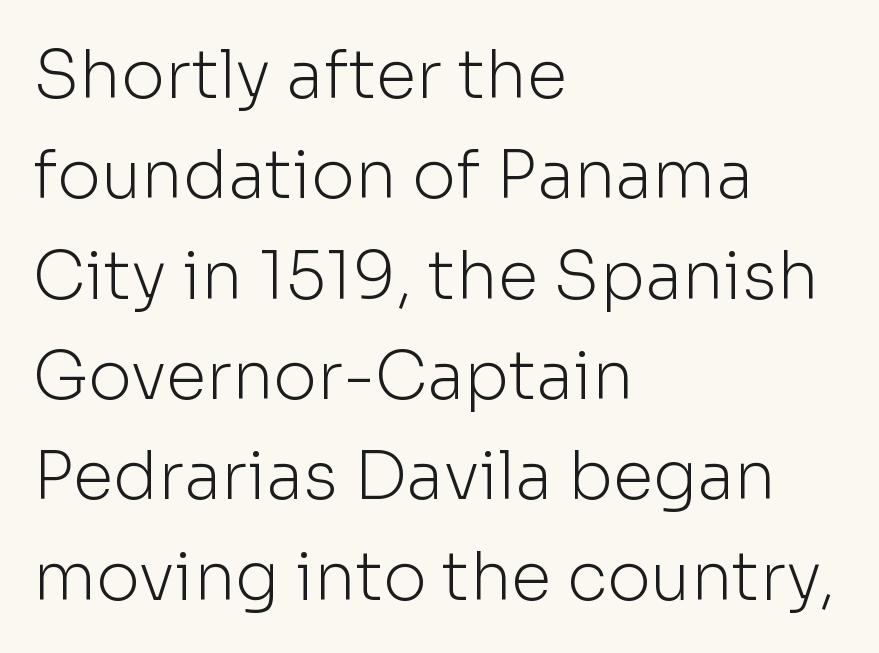
Q: Is the text bold? A: No.
Q: Is the text italic (slanted)? A: No, it is upright.
Q: Is the typeface a serif or a sans-serif typeface? A: Sans-serif.
Q: Is the text underlined? A: No.
Q: How is the paragraph aligned? A: Left-aligned.
Q: Is the spacing between letters normal or unusually wide? A: Normal.
Q: Is the spacing between lines tight, normal or loose? A: Normal.
Q: Width (condensed, normal, or wide)? A: Normal.
Q: Stroke contrast? A: Low.
Q: x-height? A: Medium.
Q: Monospaced? A: No.
